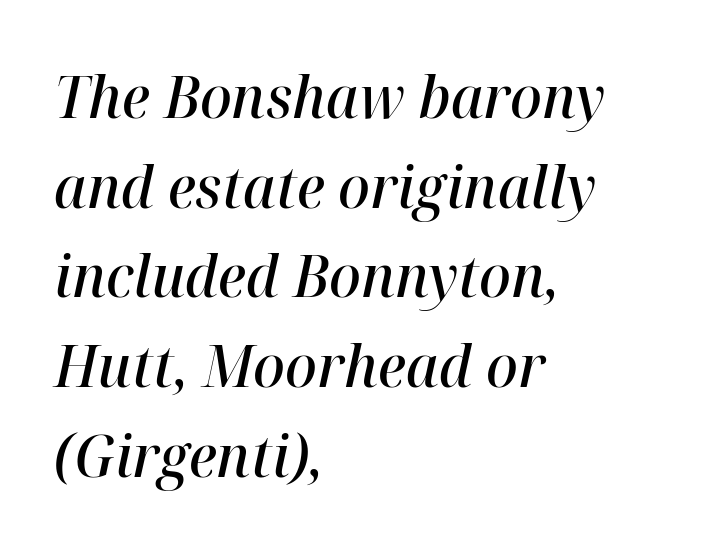
The image shows 59 px semibold type, italic (leaning right); set left-aligned, normal line spacing (1.52x), normal letter spacing, not underlined; high stroke contrast and a medium x-height.
